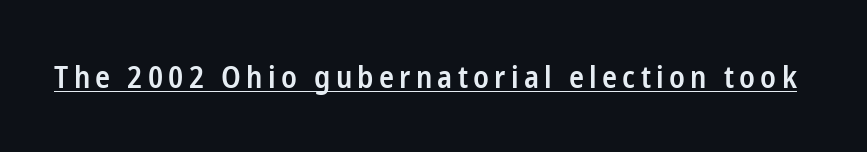
Q: Is the text bold? A: Semi-bold.
Q: Is the text italic (slanted)? A: No, it is upright.
Q: Is the typeface a serif or a sans-serif typeface? A: Sans-serif.
Q: Is the text underlined? A: Yes.
Q: Width (condensed, normal, or wide)? A: Condensed.
Q: Stroke contrast? A: Low.
Q: x-height? A: Medium.
Q: Monospaced? A: No.
